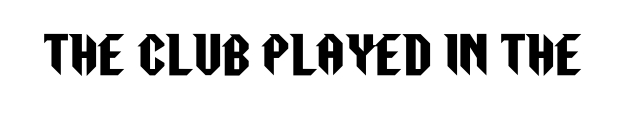
Check under the words: just untouched page. Letterform terminals end flat and unadorned throughout the passage. A typesetter would mark this as roman, not italic. The letters advance in unequal steps, a hallmark of proportional type. Here the glyphs are tracked normally, forming tight word shapes.
